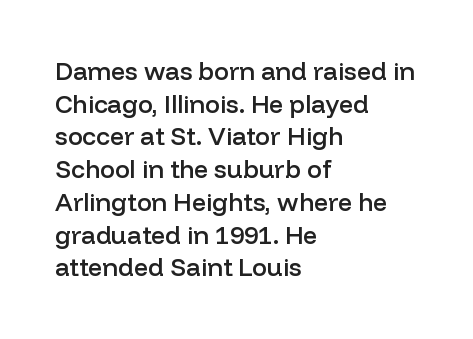
Q: Is the text bold? A: Semi-bold.
Q: Is the text italic (slanted)? A: No, it is upright.
Q: Is the text underlined? A: No.
Q: How is the paragraph aligned? A: Left-aligned.
Q: Is the spacing between letters normal or unusually wide? A: Normal.
Q: Is the spacing between lines tight, normal or loose? A: Normal.
